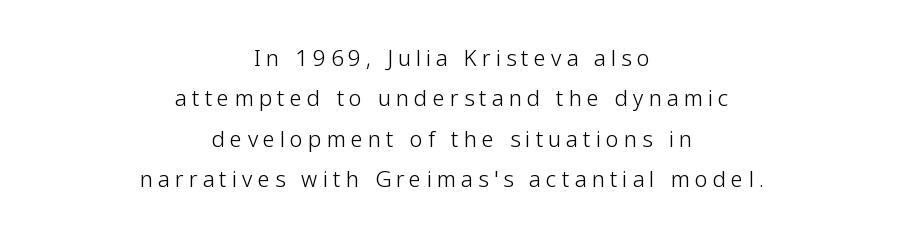
{"italic": "no", "bold": "no", "underline": "no", "align": "center", "line_spacing_ratio": 1.83, "letter_spacing": "wide", "letter_spacing_em": 0.23, "glyph_px": 22}
